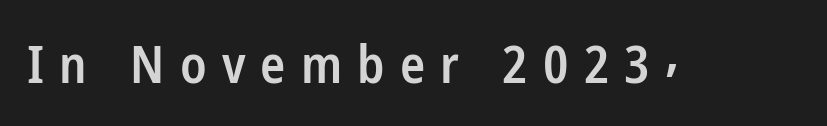
The image shows 52 px semibold, condensed sans-serif type, upright; set unusually wide letter spacing (+0.29 em), not underlined; low stroke contrast and a medium x-height.
